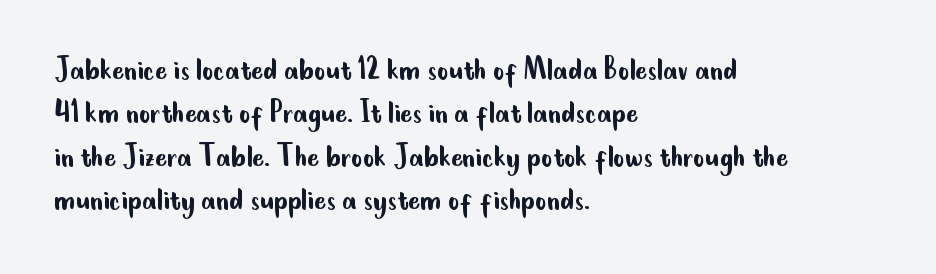
{"serif": "no", "italic": "no", "bold": "no", "weight": "regular", "width": "condensed", "stroke_contrast": "low", "x_height": "small", "monospaced": "no", "underline": "no", "align": "left", "line_spacing_ratio": 1.24, "letter_spacing": "normal", "letter_spacing_em": 0.0, "glyph_px": 35}
